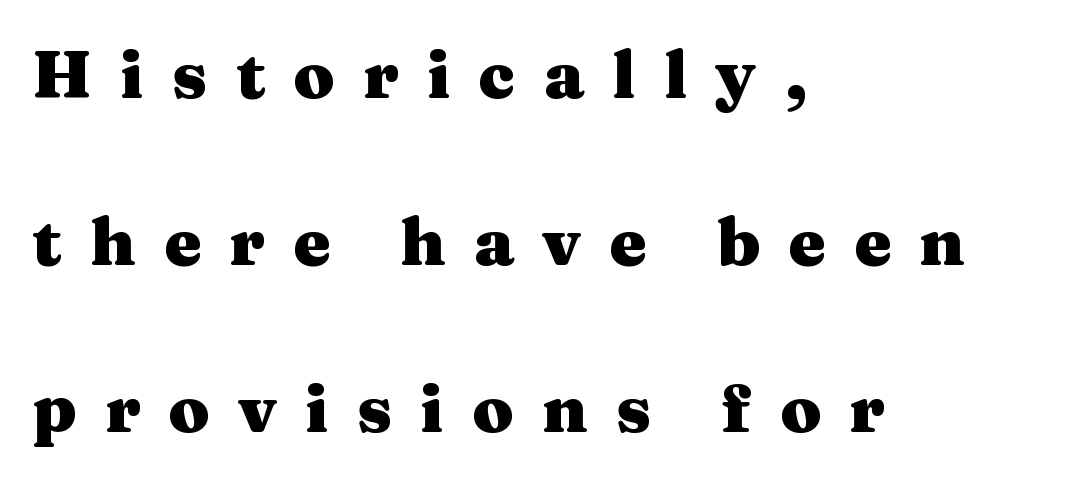
Q: Is the text bold? A: Yes.
Q: Is the text italic (slanted)? A: No, it is upright.
Q: Is the typeface a serif or a sans-serif typeface? A: Serif.
Q: Is the text underlined? A: No.
Q: How is the paragraph aligned? A: Left-aligned.
Q: Is the spacing between letters normal or unusually wide? A: Unusually wide.
Q: Is the spacing between lines tight, normal or loose? A: Loose.
Q: Width (condensed, normal, or wide)? A: Wide.
Q: Stroke contrast? A: Medium.
Q: x-height? A: Medium.
Q: Monospaced? A: No.
